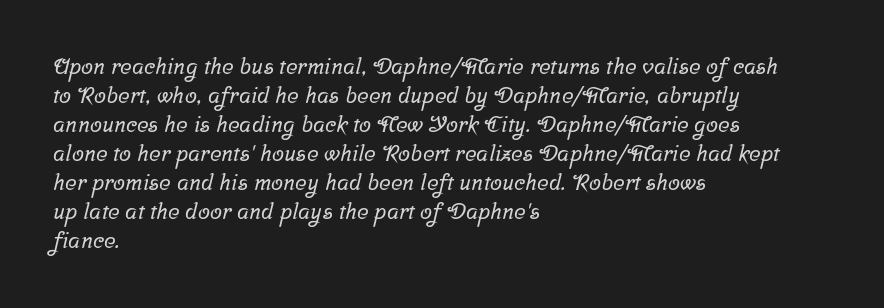
Q: Is the text underlined? A: No.
Q: How is the paragraph aligned? A: Left-aligned.
Q: Is the spacing between letters normal or unusually wide? A: Normal.
Q: Is the spacing between lines tight, normal or loose? A: Normal.
